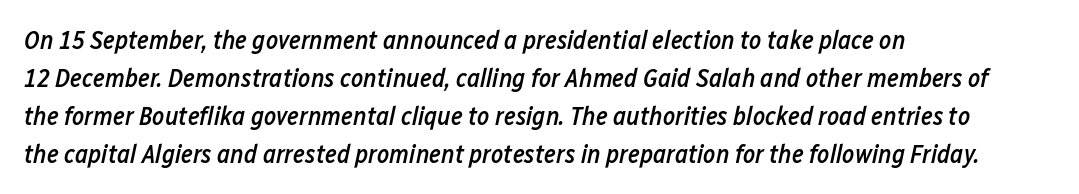
{"italic": "yes", "lean": "right", "slant_degrees": 12, "bold": "semi", "underline": "no", "align": "left", "line_spacing": "normal", "line_spacing_ratio": 1.46, "letter_spacing": "normal", "letter_spacing_em": 0.0, "glyph_px": 26}
